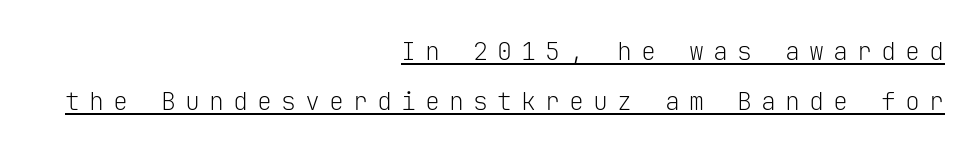
{"italic": "no", "bold": "no", "underline": "yes", "align": "right", "line_spacing": "loose", "line_spacing_ratio": 2.02, "letter_spacing": "wide", "letter_spacing_em": 0.36, "glyph_px": 25}
